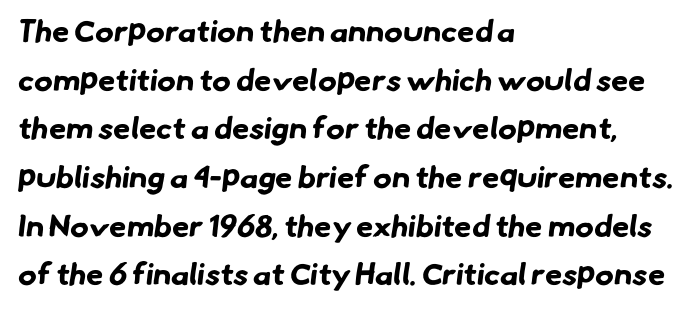
Nope, no serifs anywhere on these letters. In terms of letterspacing, this is plain default setting. Proportional: the letters do not fall into vertical columns. Heft: maximum for text — a bold. Does the copy run flush right? No — it runs flush left. Descenders hang freely into open space.
